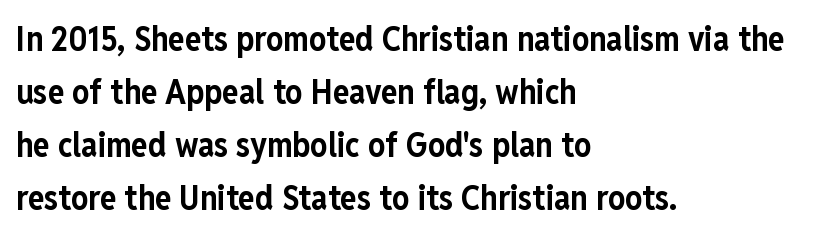
The rendering keeps characters at their native spacing. Typographically, this falls in the sans-serif category. Any mark beneath the type? The region is blank. Tall strokes in this sample are plumb rather than angled. A full-strength bold gives these letters their thick strokes. Reading down the block, your eye returns to a fixed left position each line.
